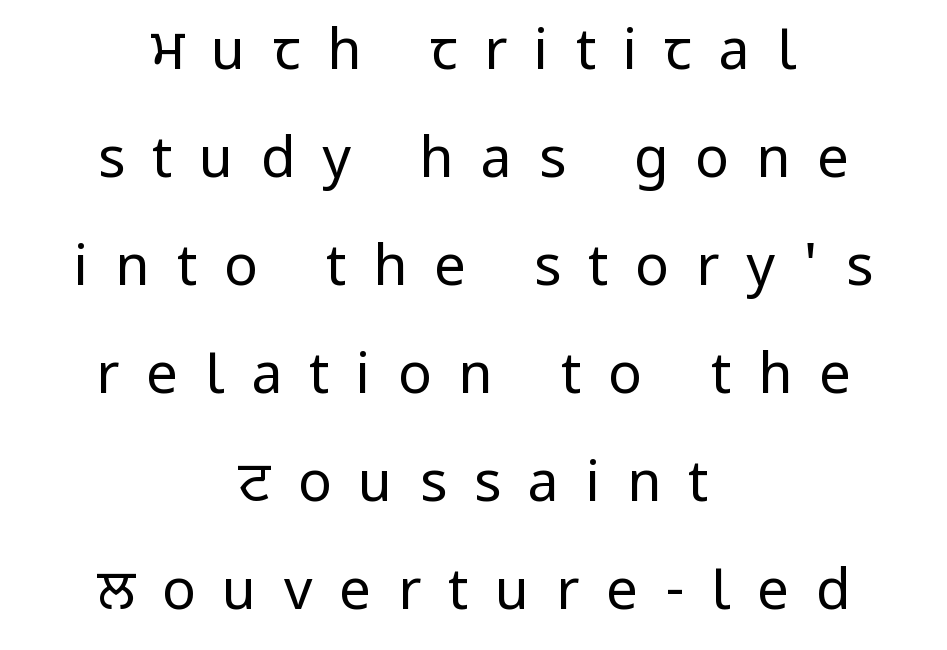
{"serif": "no", "italic": "no", "bold": "no", "weight": "regular", "width": "normal", "stroke_contrast": "low", "x_height": "medium", "monospaced": "no", "underline": "no", "align": "center", "line_spacing": "loose", "line_spacing_ratio": 1.93, "letter_spacing": "wide", "letter_spacing_em": 0.48, "glyph_px": 56}
